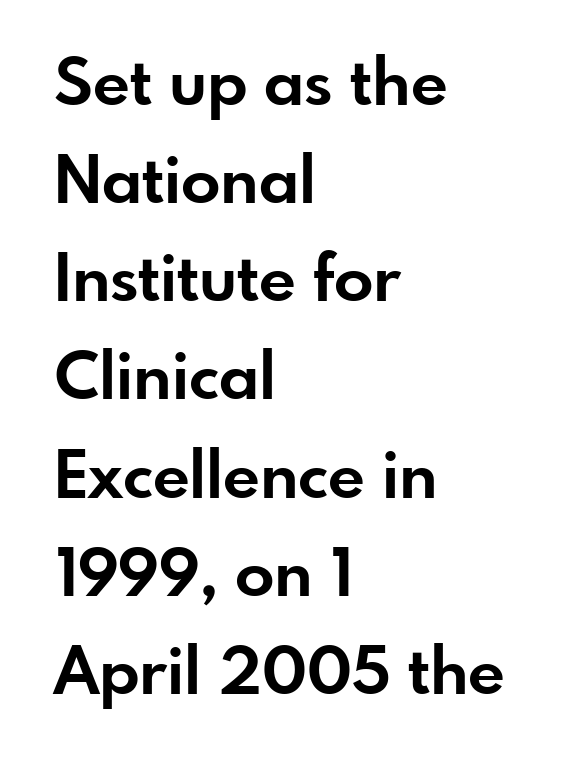
Q: Is the text bold? A: Yes.
Q: Is the text italic (slanted)? A: No, it is upright.
Q: Is the typeface a serif or a sans-serif typeface? A: Sans-serif.
Q: Is the text underlined? A: No.
Q: How is the paragraph aligned? A: Left-aligned.
Q: Is the spacing between letters normal or unusually wide? A: Normal.
Q: Is the spacing between lines tight, normal or loose? A: Normal.
Q: Width (condensed, normal, or wide)? A: Normal.
Q: Stroke contrast? A: Low.
Q: x-height? A: Small.
Q: Monospaced? A: No.
